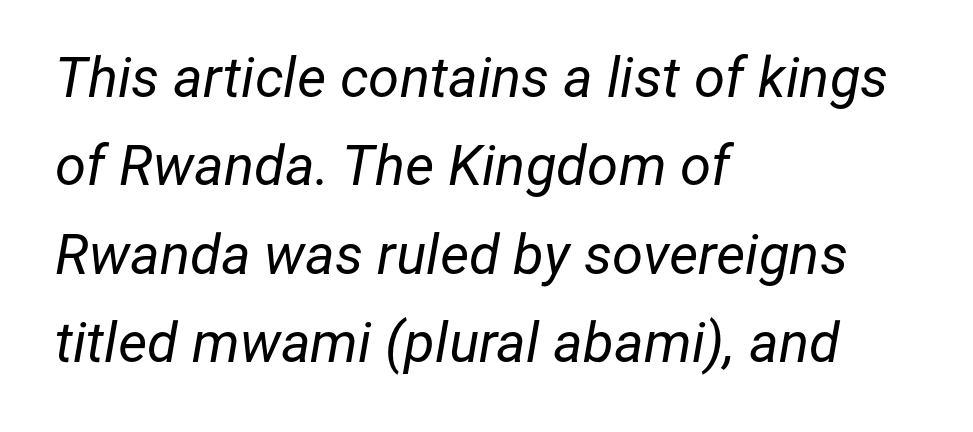
The image shows 56 px regular-weight type, italic (leaning right); set left-aligned, normal line spacing (1.58x), normal letter spacing, not underlined; low stroke contrast and a medium x-height.
